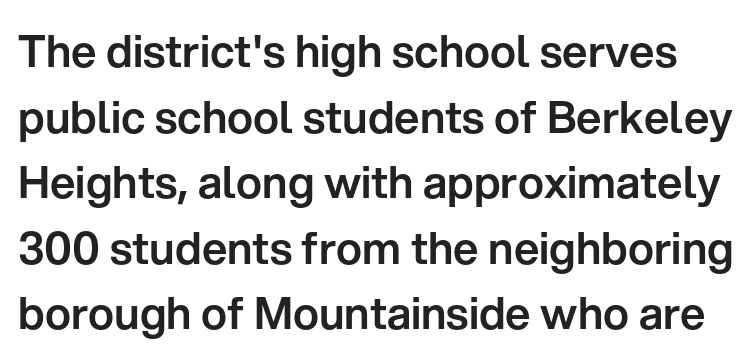
{"serif": "no", "italic": "no", "width": "normal", "stroke_contrast": "low", "x_height": "medium", "monospaced": "no", "underline": "no", "line_spacing": "normal", "line_spacing_ratio": 1.49, "letter_spacing": "normal", "letter_spacing_em": 0.0, "glyph_px": 44}
